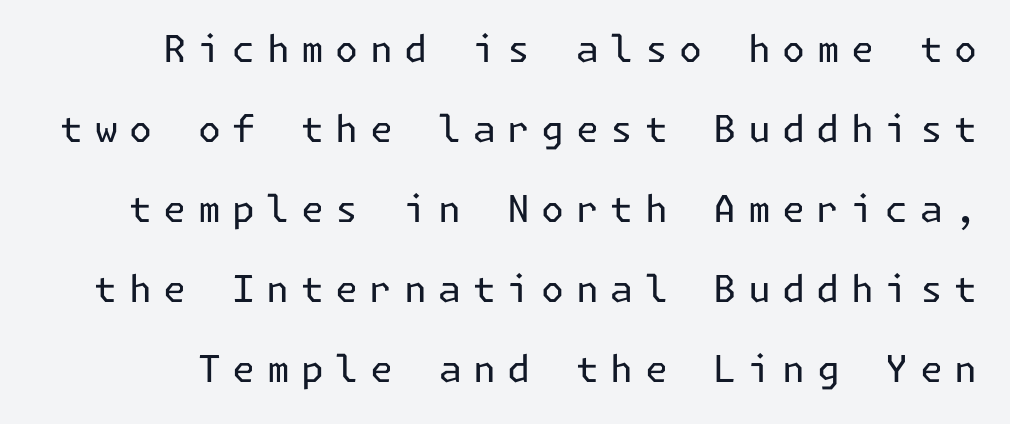
The image shows 37 px regular-weight sans-serif type, upright; set loose line spacing (2.16x), unusually wide letter spacing (+0.31 em), not underlined; low stroke contrast and a medium x-height.
